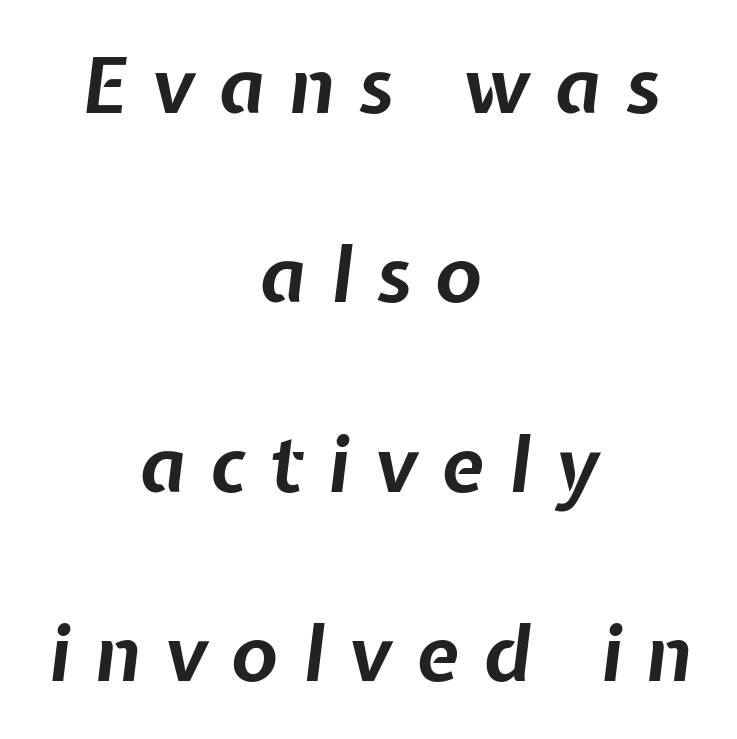
The image shows 77 px bold type, italic (leaning right); set centered, loose line spacing (2.46x), unusually wide letter spacing (+0.32 em), not underlined; low stroke contrast and a medium x-height.
